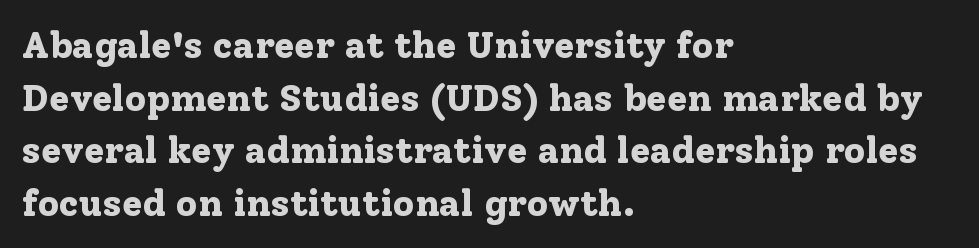
What's the leading like? Ordinary, nothing unusual. In terms of letterform style, serifs are clearly present. You can tell it's not italic because the verticals are truly vertical. Spacing verdict: proportional, widths tailored to each character.
